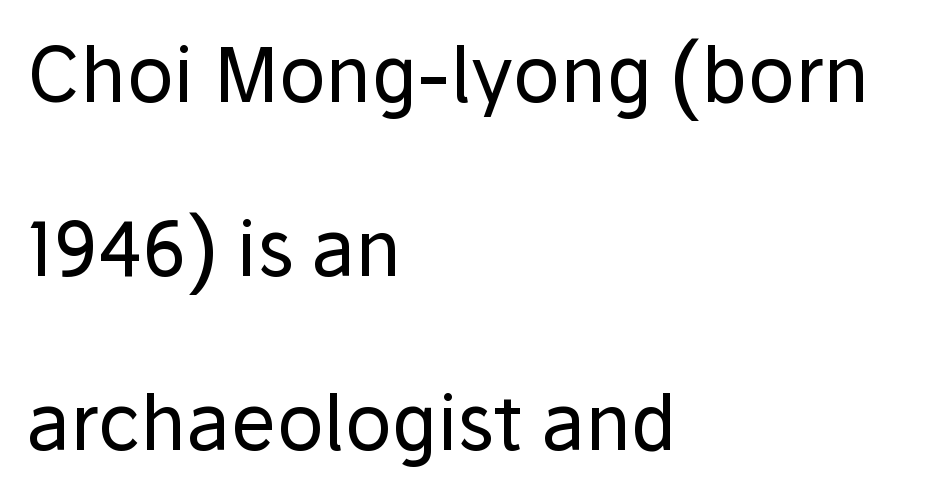
This rendering features lettering with no underline. A classic flush-left, rag-right setting is used for this passage. Spacing verdict: proportional, widths tailored to each character. Is this a heavy cut? Hardly; it is regular or lighter.
